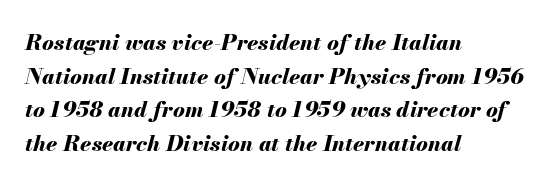
Layout note: lines flush left. Decoration check: the copy has no underline. Every character sits at an angle, as italics do. What weight is shown? A full bold with thick strokes. What's the leading like? Ordinary, nothing unusual.
